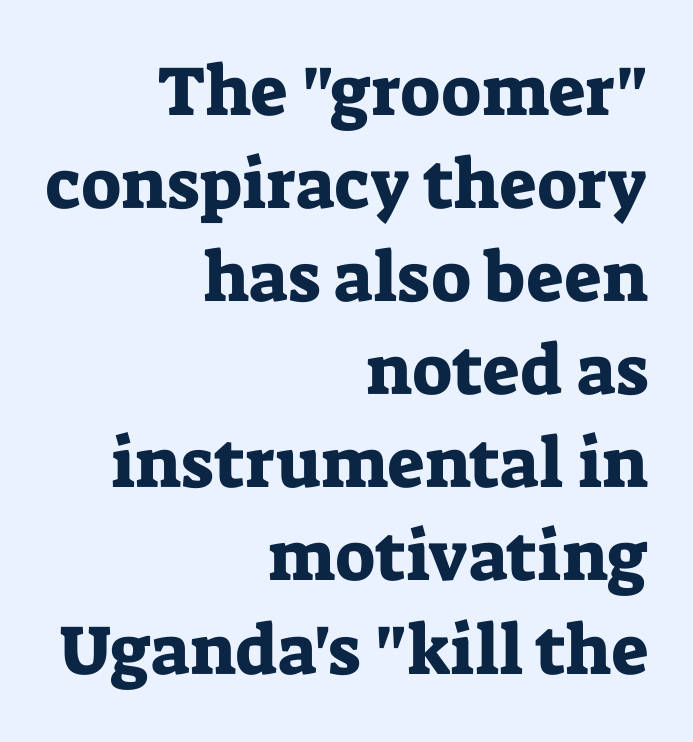
Q: Is the text italic (slanted)? A: No, it is upright.
Q: Is the typeface a serif or a sans-serif typeface? A: Serif.
Q: Is the text underlined? A: No.
Q: How is the paragraph aligned? A: Right-aligned.
Q: Is the spacing between letters normal or unusually wide? A: Normal.
Q: Is the spacing between lines tight, normal or loose? A: Normal.
Q: Width (condensed, normal, or wide)? A: Normal.
Q: Stroke contrast? A: Low.
Q: x-height? A: Medium.
Q: Monospaced? A: No.
